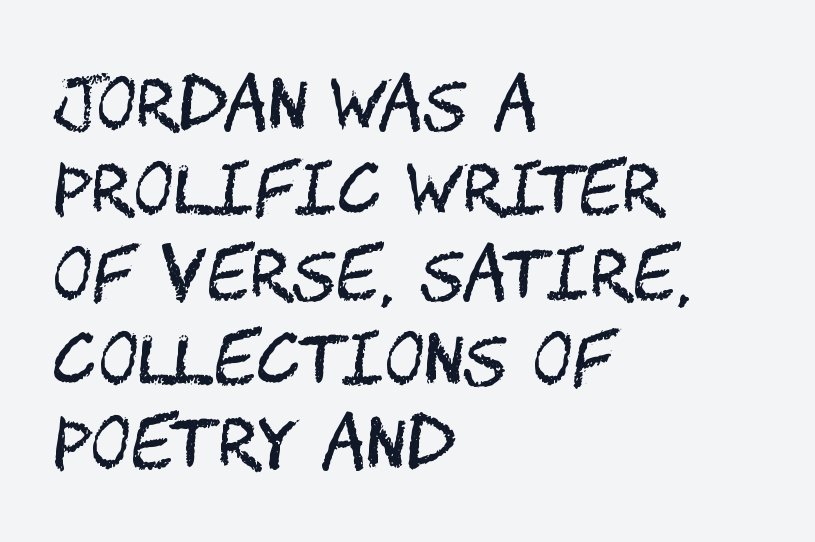
{"serif": "no", "italic": "no", "bold": "no", "weight": "regular", "width": "condensed", "stroke_contrast": "medium", "x_height": "large", "underline": "no", "align": "left", "line_spacing_ratio": 1.23, "letter_spacing": "normal", "letter_spacing_em": 0.0, "glyph_px": 69}
